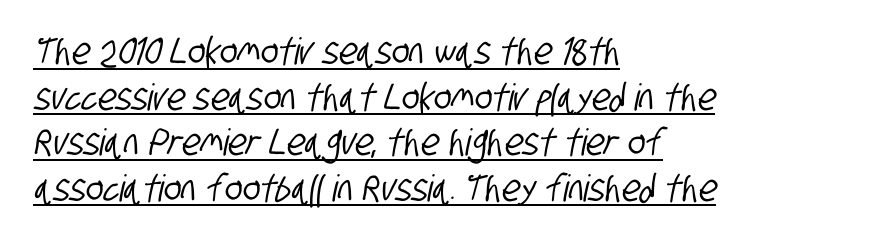
Somebody hit Ctrl+U on this one — the words are underlined. The passage shown is typed in a proportional face where columns would drift. Glyph-to-glyph distance matches everyday printed text. The paragraph shown leans on its left margin. Stroke terminals: plain, sans-serif.
